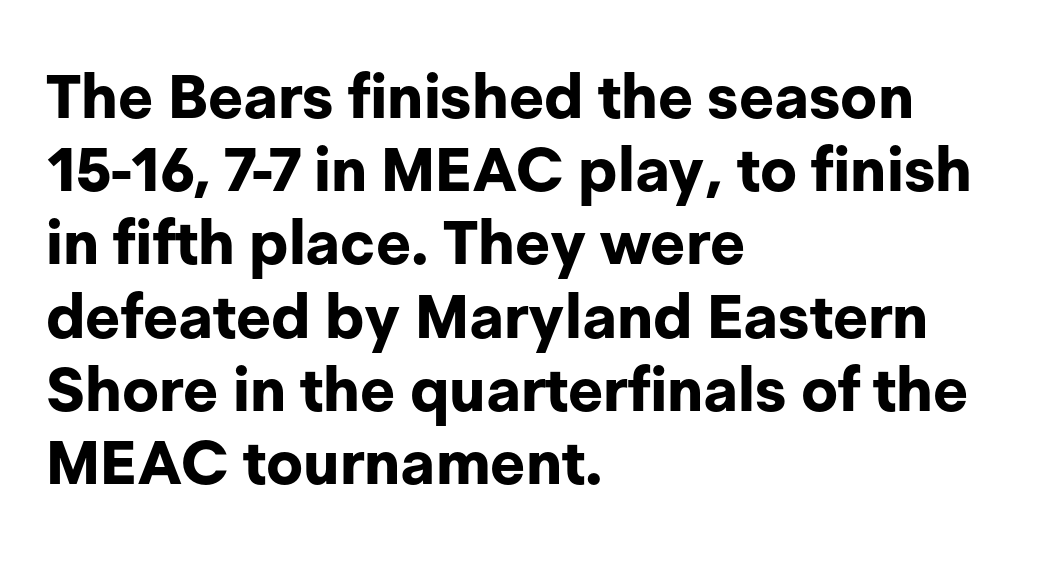
Q: Is the text bold? A: Yes.
Q: Is the text italic (slanted)? A: No, it is upright.
Q: Is the typeface a serif or a sans-serif typeface? A: Sans-serif.
Q: Is the text underlined? A: No.
Q: How is the paragraph aligned? A: Left-aligned.
Q: Is the spacing between letters normal or unusually wide? A: Normal.
Q: Width (condensed, normal, or wide)? A: Normal.
Q: Stroke contrast? A: Low.
Q: x-height? A: Medium.
Q: Monospaced? A: No.
